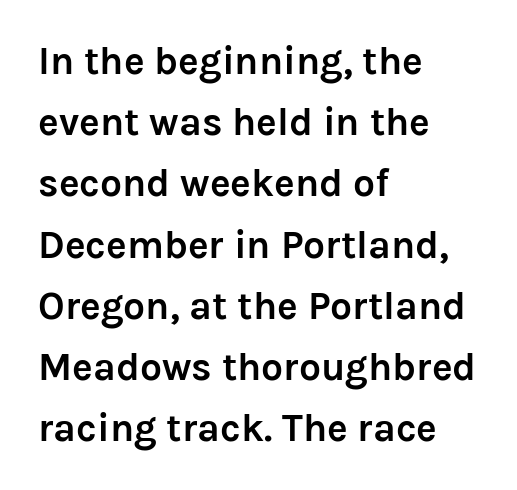
Q: Is the text bold? A: Yes.
Q: Is the text italic (slanted)? A: No, it is upright.
Q: Is the typeface a serif or a sans-serif typeface? A: Sans-serif.
Q: Is the text underlined? A: No.
Q: How is the paragraph aligned? A: Left-aligned.
Q: Is the spacing between letters normal or unusually wide? A: Normal.
Q: Is the spacing between lines tight, normal or loose? A: Normal.
Q: Width (condensed, normal, or wide)? A: Normal.
Q: Stroke contrast? A: Low.
Q: x-height? A: Medium.
Q: Monospaced? A: No.
